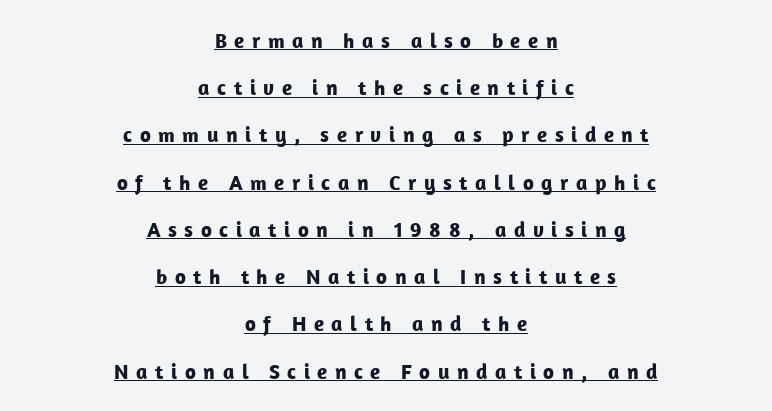
The image shows 21 px bold type, upright; set centered, loose line spacing (2.25x), unusually wide letter spacing (+0.36 em), underlined.
